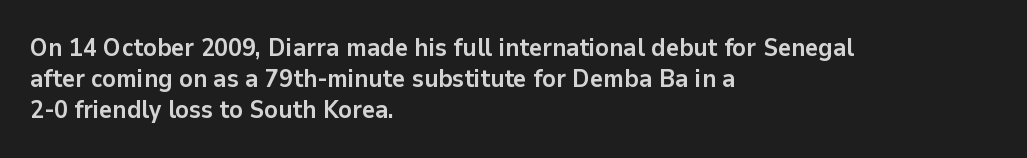
Q: Is the text bold? A: Yes.
Q: Is the text italic (slanted)? A: No, it is upright.
Q: Is the text underlined? A: No.
Q: How is the paragraph aligned? A: Left-aligned.
Q: Is the spacing between letters normal or unusually wide? A: Normal.
Q: Is the spacing between lines tight, normal or loose? A: Normal.
